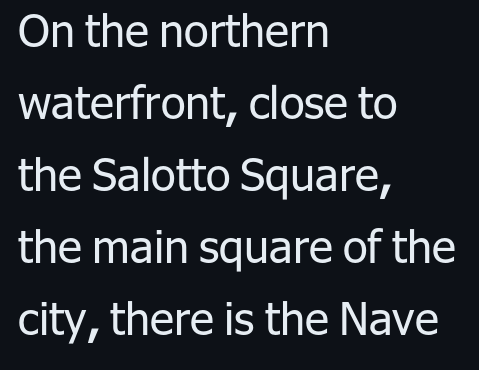
{"serif": "no", "italic": "no", "bold": "no", "weight": "regular", "width": "normal", "stroke_contrast": "low", "x_height": "medium", "monospaced": "no", "underline": "no", "align": "left", "line_spacing": "normal", "line_spacing_ratio": 1.6, "letter_spacing": "normal", "letter_spacing_em": 0.0, "glyph_px": 45}
